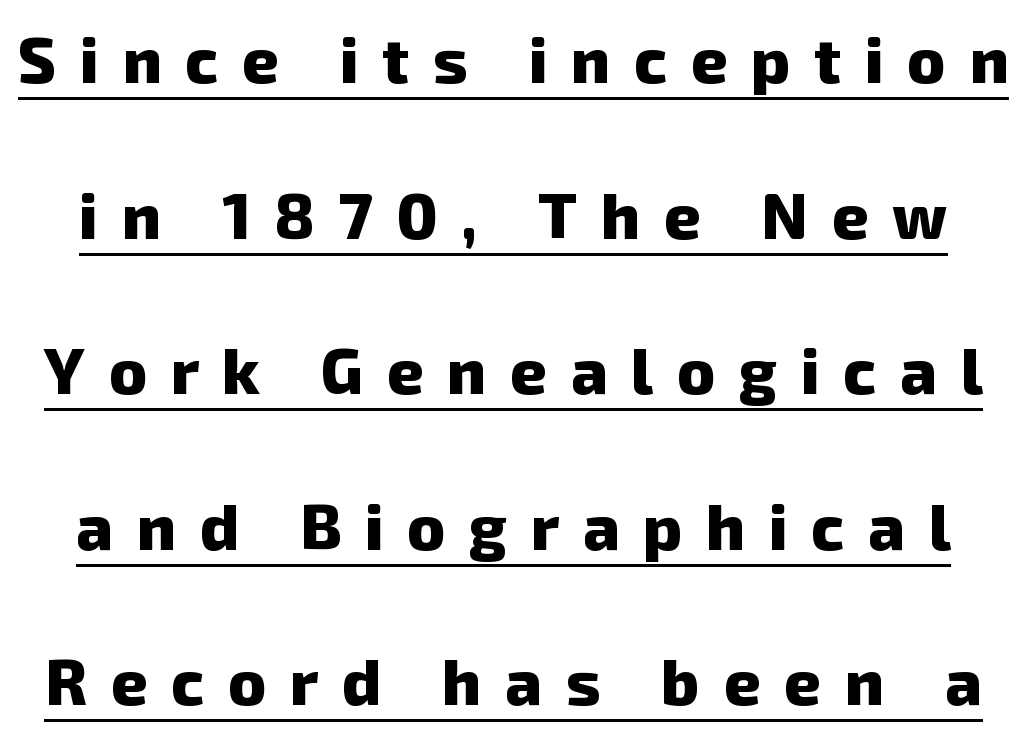
{"serif": "no", "bold": "yes", "weight": "heavy", "width": "normal", "stroke_contrast": "low", "x_height": "medium", "monospaced": "no", "underline": "yes", "line_spacing": "loose", "line_spacing_ratio": 2.43, "letter_spacing": "wide", "letter_spacing_em": 0.37, "glyph_px": 64}
